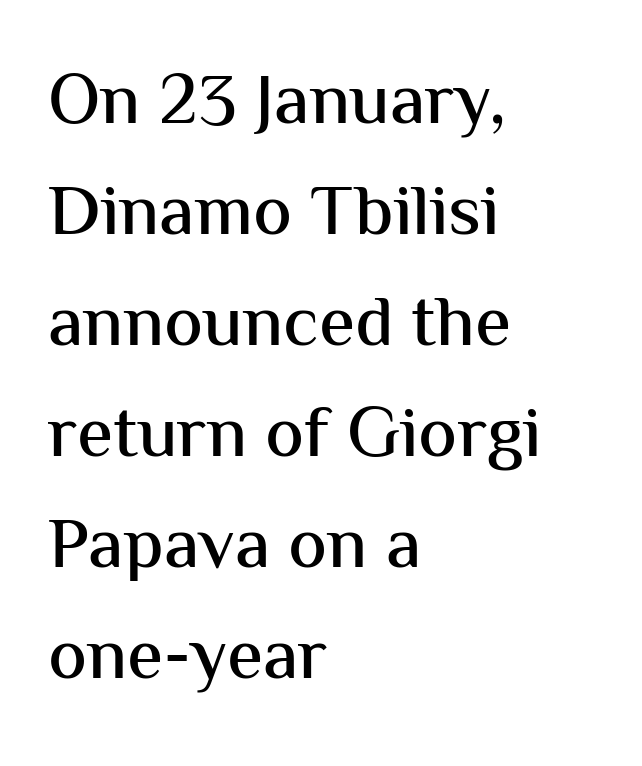
This rendering employs a face without finishing strokes, i.e., a sans-serif. Style check: upright. The line texture is even and compact thanks to regular tracking. Plain, unruled lines of type. The passage shown stacks its lines at a standard gap.
